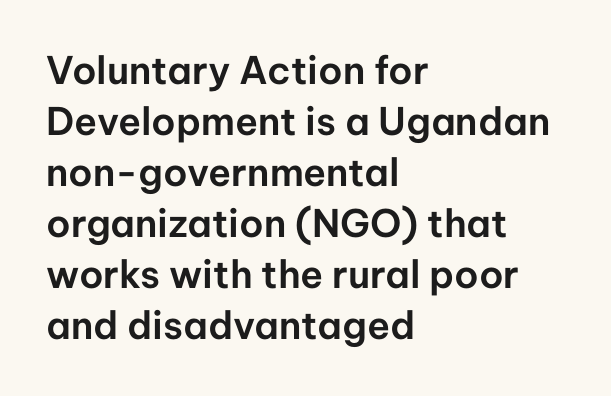
What's the leading like? Ordinary, nothing unusual. Varying glyph widths throughout — classic text-font behaviour. Short note: letters normally spaced. Compared with a centered layout, this one pins lines to the left instead. The specimen reads as upright at a glance. Any mark beneath the type? The region is blank.
